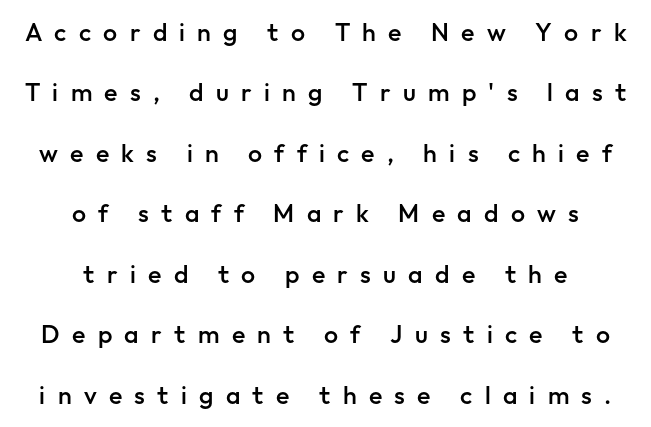
Q: Is the text bold? A: Semi-bold.
Q: Is the text italic (slanted)? A: No, it is upright.
Q: Is the text underlined? A: No.
Q: How is the paragraph aligned? A: Centered.
Q: Is the spacing between letters normal or unusually wide? A: Unusually wide.
Q: Is the spacing between lines tight, normal or loose? A: Loose.
